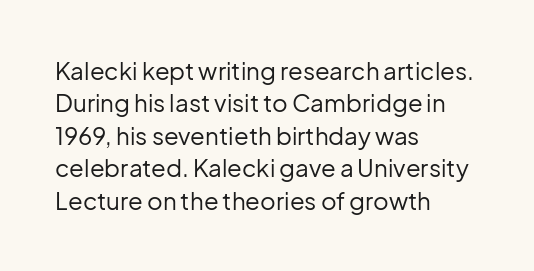
{"italic": "no", "bold": "no", "underline": "no", "align": "left", "line_spacing": "normal", "line_spacing_ratio": 1.35, "letter_spacing": "normal", "letter_spacing_em": 0.0, "glyph_px": 24}
